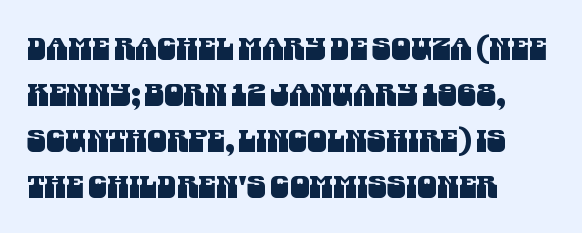
Honestly, the letter spacing is just normal — you wouldn't notice it. Regarding leading, the lines here are spaced in the standard way. The rendering uses natural spacing where letterforms have individual widths. No feet cap the strokes, marking this as sans-serif type. The compositor pushed each line to the left boundary. The foot of each line stays bare and open.
